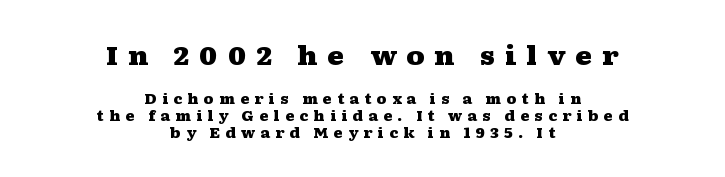
{"italic": "no", "bold": "yes", "underline": "no", "align": "center", "line_spacing_ratio": 1.22, "letter_spacing": "wide", "letter_spacing_em": 0.37, "larger_block": "first", "size_ratio": 1.86, "glyph_px": 26}
